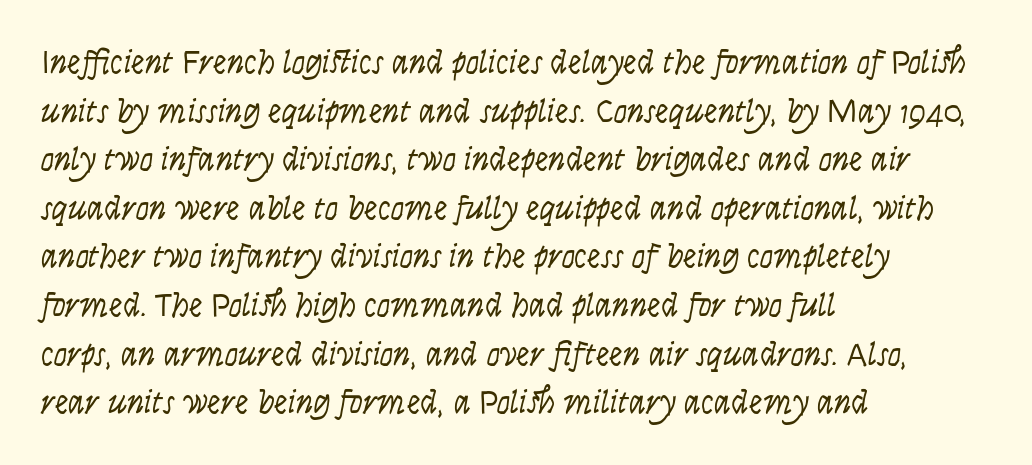
{"serif": "no", "bold": "no", "weight": "light", "width": "condensed", "stroke_contrast": "low", "x_height": "large", "monospaced": "no", "underline": "no", "align": "left", "line_spacing": "normal", "line_spacing_ratio": 1.43, "letter_spacing": "normal", "letter_spacing_em": 0.0, "glyph_px": 34}
